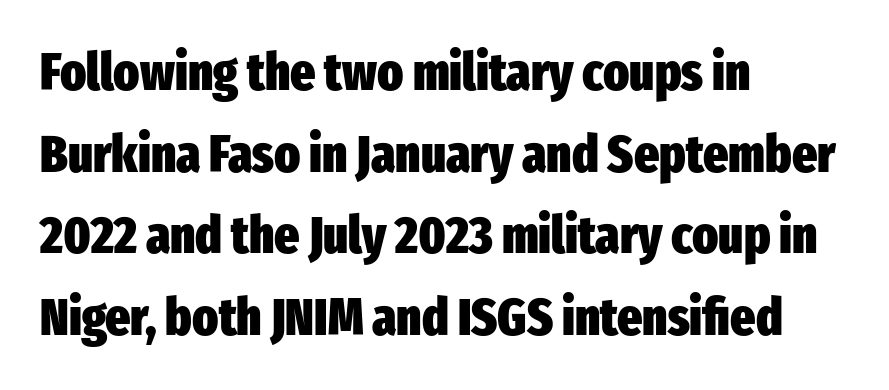
Q: Is the text bold? A: Yes.
Q: Is the text italic (slanted)? A: No, it is upright.
Q: Is the typeface a serif or a sans-serif typeface? A: Sans-serif.
Q: Is the text underlined? A: No.
Q: How is the paragraph aligned? A: Left-aligned.
Q: Is the spacing between letters normal or unusually wide? A: Normal.
Q: Is the spacing between lines tight, normal or loose? A: Normal.
Q: Width (condensed, normal, or wide)? A: Condensed.
Q: Stroke contrast? A: Low.
Q: x-height? A: Medium.
Q: Monospaced? A: No.
